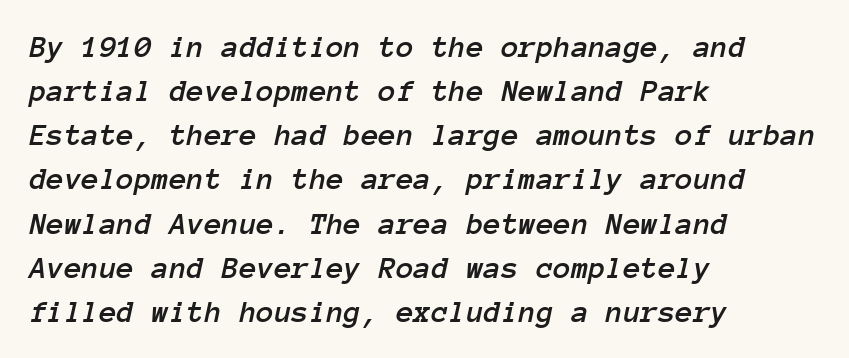
The image shows 32 px text type, italic (leaning right), monospaced; set left-aligned, normal line spacing (1.38x), normal letter spacing, not underlined; low stroke contrast and a medium x-height.
